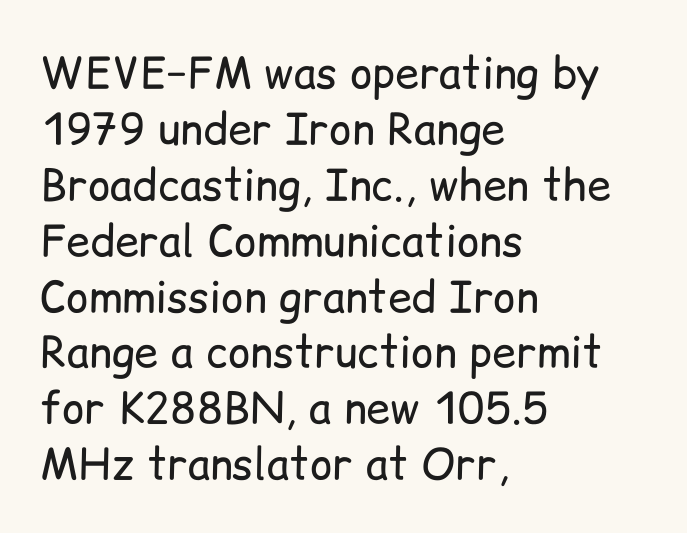
The image shows 43 px regular-weight sans-serif type, upright; set left-aligned, normal line spacing (1.3x), normal letter spacing, not underlined; low stroke contrast and a medium x-height.
